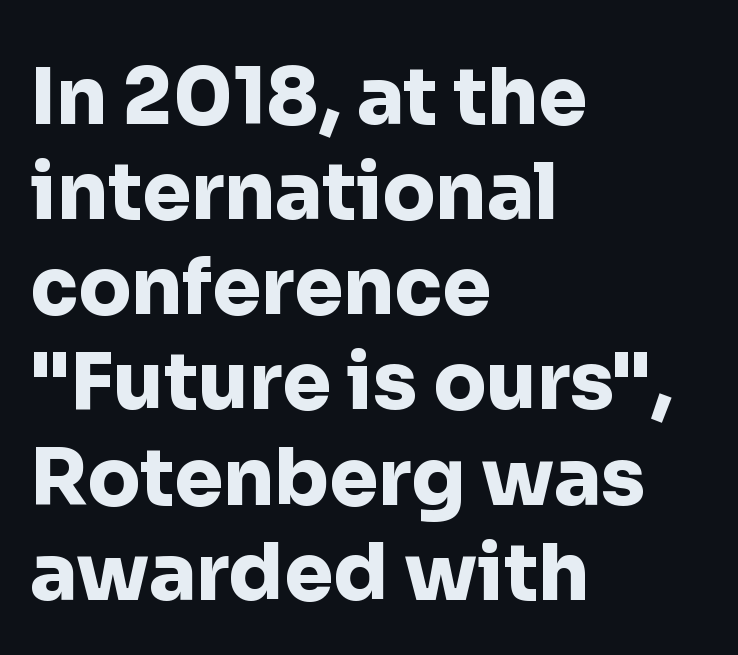
The image shows 78 px heavy sans-serif type, upright; set left-aligned, line spacing 1.22x, normal letter spacing, not underlined; low stroke contrast and a medium x-height.
